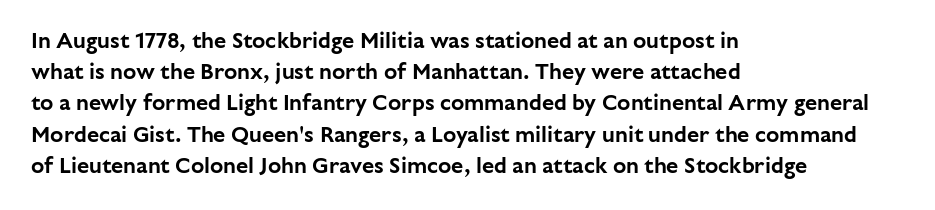
The image shows 22 px text type, upright; set left-aligned, normal line spacing (1.42x), normal letter spacing, not underlined.
